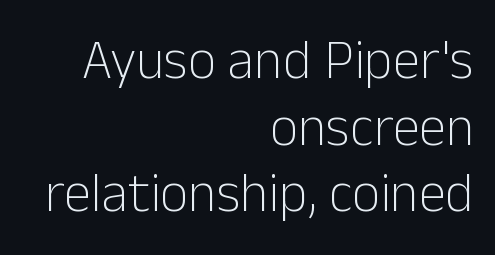
Has an underline been added? It has not. Each word holds together tightly as a unit, with standard inter-letter gaps. The face used here is a sans, in the tradition of grotesques and geometrics. Letters have the restrained weight of plain body copy at most. The lettering holds an erect, upright posture throughout. Is the block centered? No — it sits flush against the right margin.
